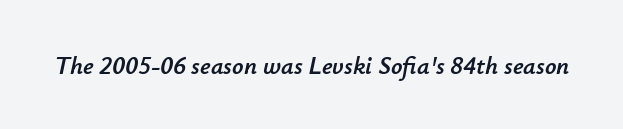
{"italic": "yes", "lean": "right", "slant_degrees": 12, "underline": "no", "letter_spacing": "normal", "letter_spacing_em": 0.0, "glyph_px": 25}
